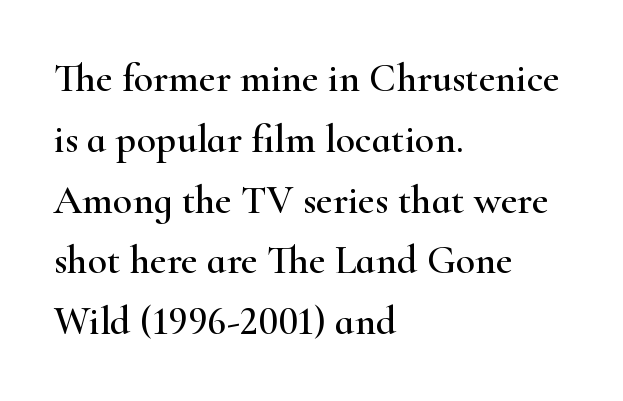
The area under the type is left untouched. These lines are rendered in a variable-pitch font. Students, observe: this is what conventionally led text looks like. Letter spacing: default. Italic: no, the glyphs are upright roman. This sample uses a serif face.
